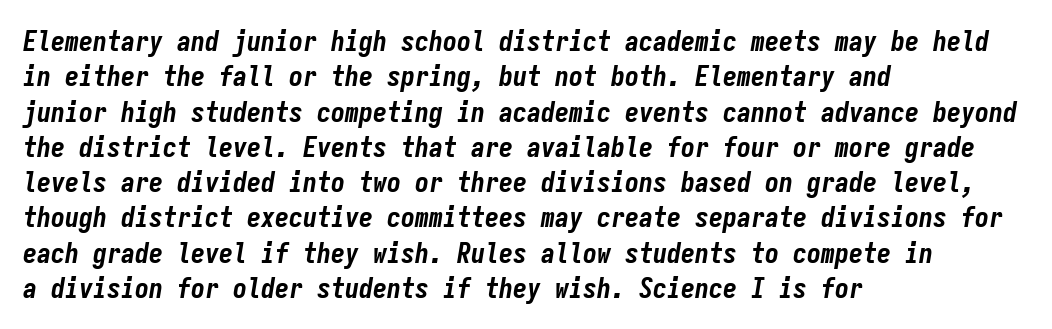
Q: Is the text bold? A: Yes.
Q: Is the text italic (slanted)? A: Yes, it leans right by about 9 degrees.
Q: Is the text underlined? A: No.
Q: How is the paragraph aligned? A: Left-aligned.
Q: Is the spacing between letters normal or unusually wide? A: Normal.
Q: Is the spacing between lines tight, normal or loose? A: Normal.
Q: Width (condensed, normal, or wide)? A: Condensed.
Q: Stroke contrast? A: Low.
Q: x-height? A: Medium.
Q: Monospaced? A: Yes.
